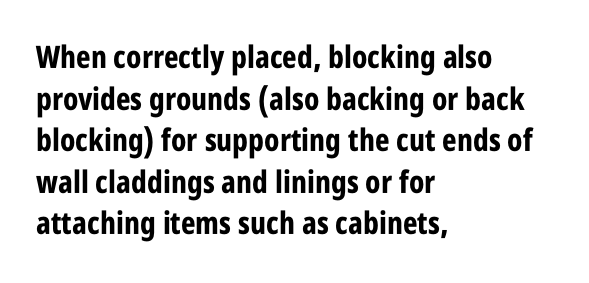
{"serif": "no", "italic": "no", "bold": "yes", "weight": "bold", "width": "condensed", "stroke_contrast": "low", "x_height": "large", "monospaced": "no", "underline": "no", "align": "left", "line_spacing": "normal", "line_spacing_ratio": 1.34, "letter_spacing": "normal", "letter_spacing_em": 0.0, "glyph_px": 31}
